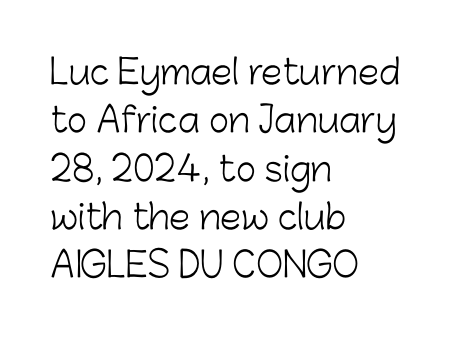
Q: Is the text bold? A: No.
Q: Is the text italic (slanted)? A: No, it is upright.
Q: Is the typeface a serif or a sans-serif typeface? A: Sans-serif.
Q: Is the text underlined? A: No.
Q: How is the paragraph aligned? A: Left-aligned.
Q: Is the spacing between letters normal or unusually wide? A: Normal.
Q: Is the spacing between lines tight, normal or loose? A: Normal.
Q: Width (condensed, normal, or wide)? A: Normal.
Q: Stroke contrast? A: Low.
Q: x-height? A: Medium.
Q: Monospaced? A: No.
